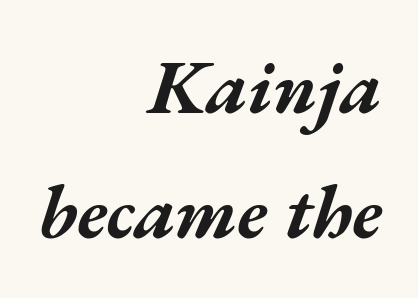
If you drew a line through each stem, it would be angled. The horizontal fit of the characters is conventional and even. Proportional: the letters do not fall into vertical columns. This rendering features lettering with no underline.
